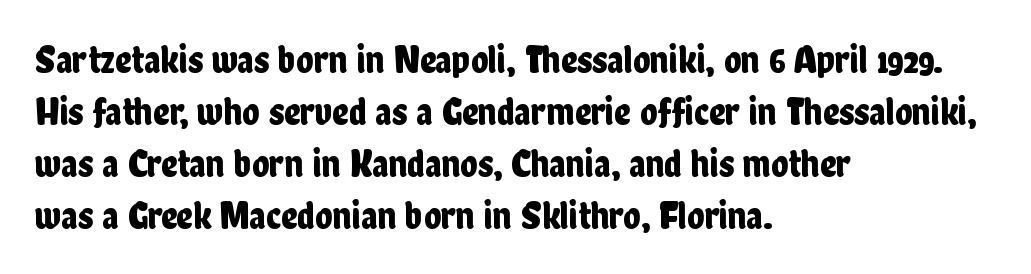
Q: Is the text italic (slanted)? A: No, it is upright.
Q: Is the typeface a serif or a sans-serif typeface? A: Sans-serif.
Q: Is the text underlined? A: No.
Q: How is the paragraph aligned? A: Left-aligned.
Q: Is the spacing between letters normal or unusually wide? A: Normal.
Q: Is the spacing between lines tight, normal or loose? A: Normal.
Q: Width (condensed, normal, or wide)? A: Condensed.
Q: Stroke contrast? A: Low.
Q: x-height? A: Medium.
Q: Monospaced? A: No.
